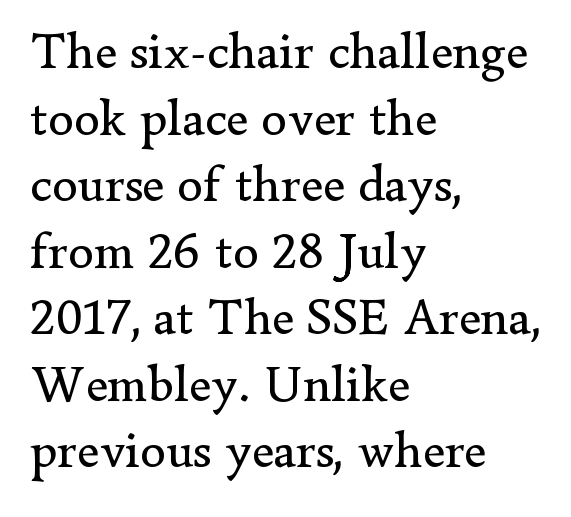
Q: Is the text bold? A: No.
Q: Is the text italic (slanted)? A: No, it is upright.
Q: Is the typeface a serif or a sans-serif typeface? A: Serif.
Q: Is the text underlined? A: No.
Q: How is the paragraph aligned? A: Left-aligned.
Q: Is the spacing between letters normal or unusually wide? A: Normal.
Q: Is the spacing between lines tight, normal or loose? A: Normal.
Q: Width (condensed, normal, or wide)? A: Normal.
Q: Stroke contrast? A: Low.
Q: x-height? A: Small.
Q: Monospaced? A: No.
